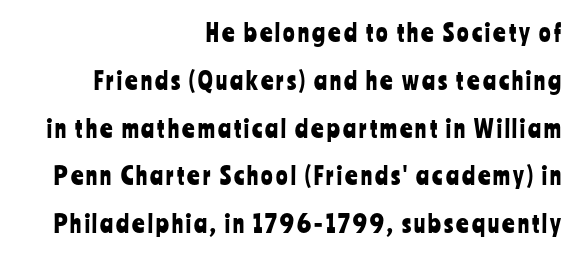
No word sits above an underline. Is there much room between lines? Yes — plenty of vertical air separates them. The setting favours the right margin, as signatures and pull-quotes sometimes do. The lettering stays uniformly vertical, giving the passage a roman look.
